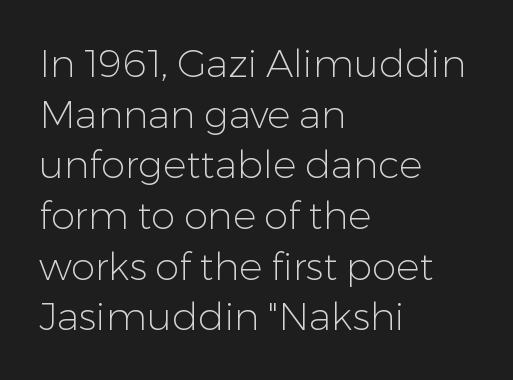
{"serif": "no", "italic": "no", "bold": "no", "weight": "light", "width": "normal", "stroke_contrast": "low", "x_height": "medium", "monospaced": "no", "underline": "no", "align": "left", "line_spacing": "normal", "line_spacing_ratio": 1.3, "letter_spacing": "normal", "letter_spacing_em": 0.0, "glyph_px": 39}
